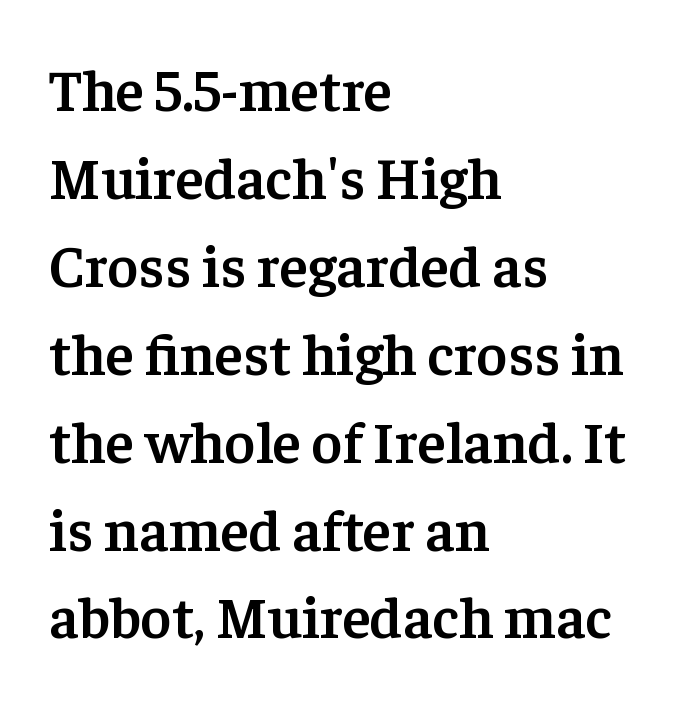
Q: Is the text bold? A: Semi-bold.
Q: Is the text italic (slanted)? A: No, it is upright.
Q: Is the typeface a serif or a sans-serif typeface? A: Serif.
Q: Is the text underlined? A: No.
Q: How is the paragraph aligned? A: Left-aligned.
Q: Is the spacing between letters normal or unusually wide? A: Normal.
Q: Is the spacing between lines tight, normal or loose? A: Normal.
Q: Width (condensed, normal, or wide)? A: Normal.
Q: Stroke contrast? A: Low.
Q: x-height? A: Medium.
Q: Monospaced? A: No.
